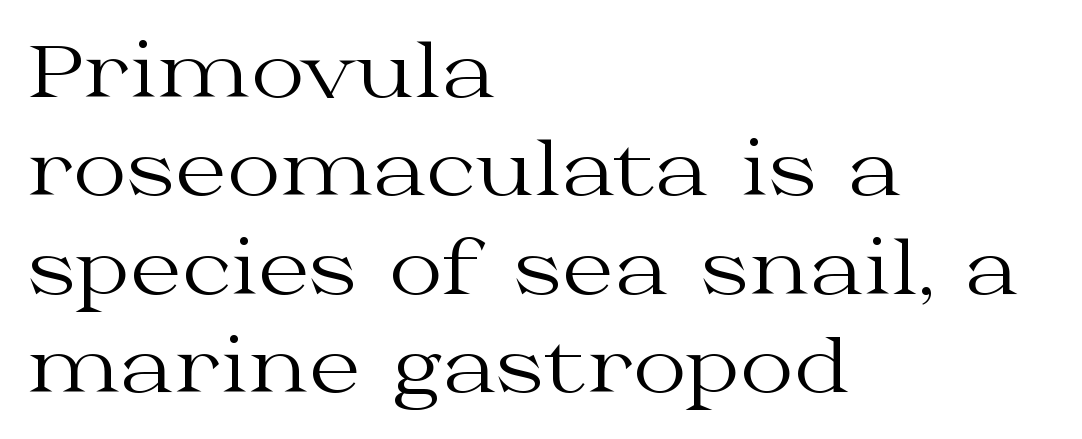
The image shows 74 px regular-weight, wide serif type, upright; set left-aligned, normal line spacing (1.33x), normal letter spacing, not underlined; medium stroke contrast and a medium x-height.
